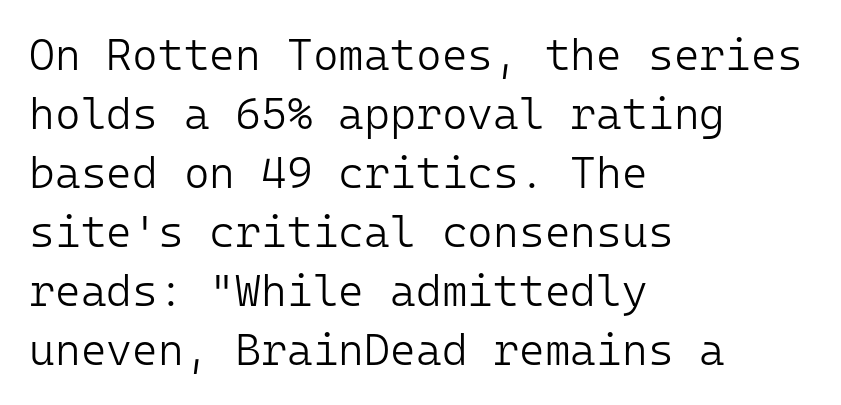
The image shows 44 px light sans-serif type, upright, monospaced; set left-aligned, normal line spacing (1.34x), normal letter spacing, not underlined; low stroke contrast and a medium x-height.
